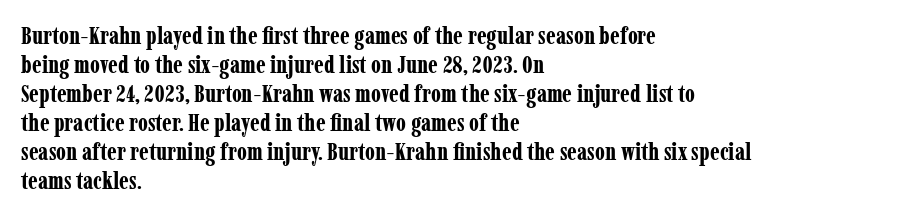
The image shows 24 px bold type, upright; set left-aligned, line spacing 1.21x, normal letter spacing, not underlined.
